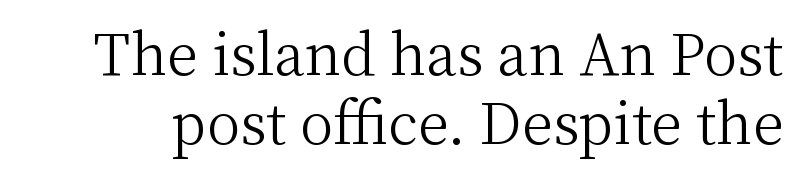
Q: Is the text bold? A: No.
Q: Is the text italic (slanted)? A: No, it is upright.
Q: Is the typeface a serif or a sans-serif typeface? A: Serif.
Q: Is the text underlined? A: No.
Q: Is the spacing between letters normal or unusually wide? A: Normal.
Q: Width (condensed, normal, or wide)? A: Normal.
Q: Stroke contrast? A: Medium.
Q: x-height? A: Medium.
Q: Monospaced? A: No.
